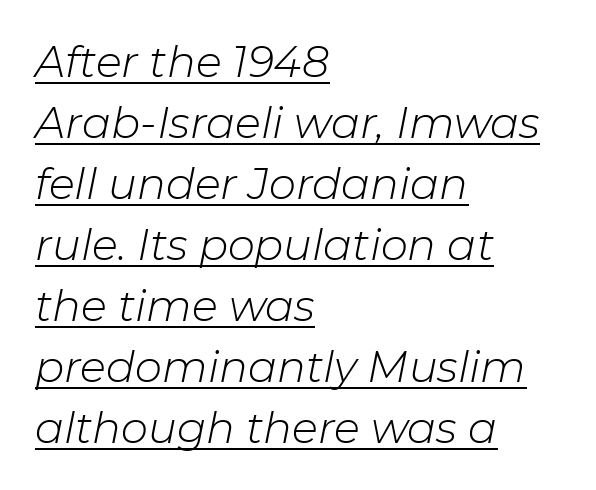
{"italic": "yes", "lean": "right", "slant_degrees": 11, "bold": "no", "weight": "light", "width": "normal", "stroke_contrast": "low", "x_height": "medium", "monospaced": "no", "underline": "yes", "align": "left", "line_spacing": "normal", "line_spacing_ratio": 1.42, "letter_spacing": "normal", "letter_spacing_em": 0.0, "glyph_px": 43}
